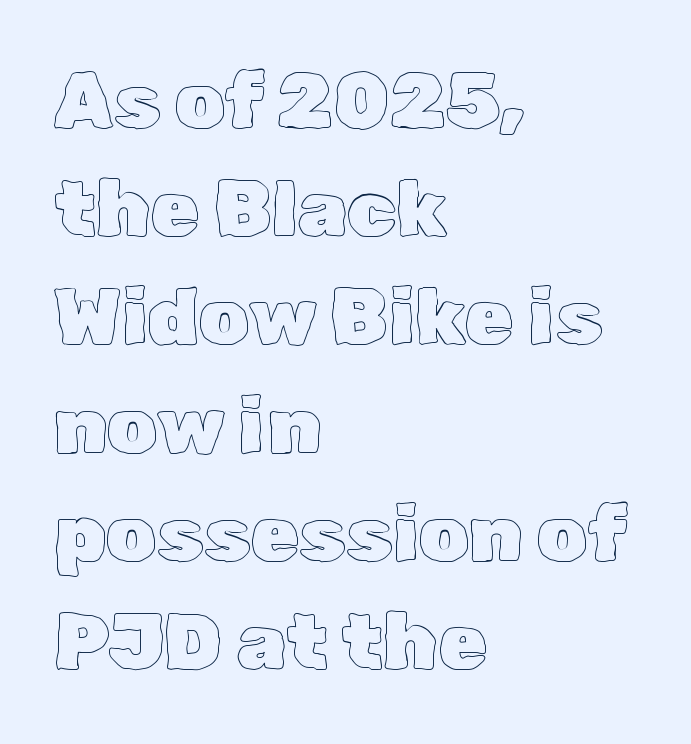
{"italic": "no", "width": "normal", "x_height": "medium", "monospaced": "no", "underline": "no", "align": "left", "line_spacing": "normal", "line_spacing_ratio": 1.37, "letter_spacing": "normal", "letter_spacing_em": 0.0, "glyph_px": 79}
